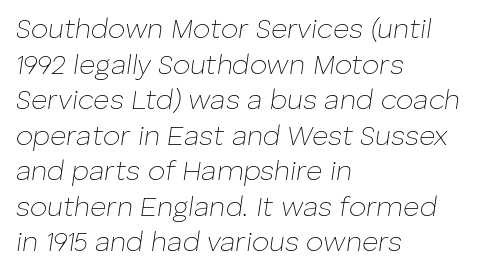
{"italic": "yes", "lean": "right", "slant_degrees": 8, "bold": "no", "weight": "thin", "width": "normal", "stroke_contrast": "low", "x_height": "medium", "monospaced": "no", "underline": "no", "align": "left", "line_spacing": "normal", "line_spacing_ratio": 1.27, "letter_spacing": "normal", "letter_spacing_em": 0.0, "glyph_px": 28}
